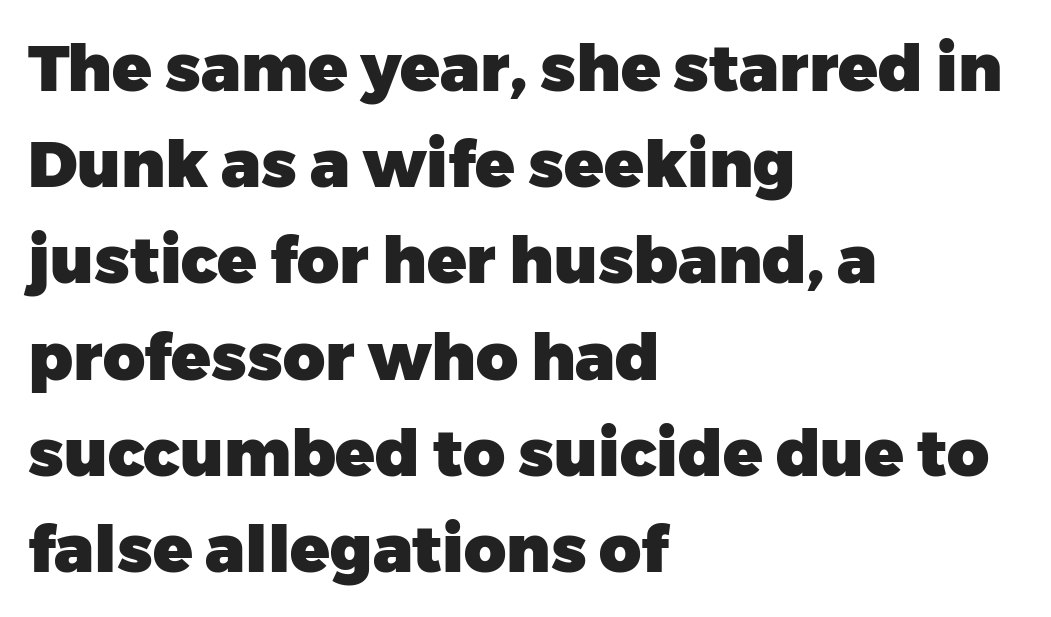
{"serif": "no", "italic": "no", "bold": "yes", "weight": "heavy", "width": "normal", "stroke_contrast": "low", "x_height": "medium", "monospaced": "no", "underline": "no", "align": "left", "line_spacing": "normal", "line_spacing_ratio": 1.48, "letter_spacing": "normal", "letter_spacing_em": 0.0, "glyph_px": 65}
